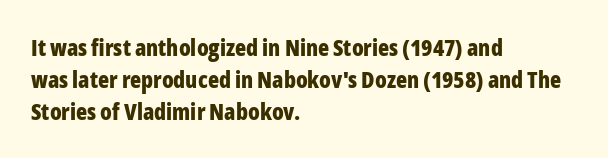
{"italic": "no", "bold": "yes", "underline": "no", "align": "left", "line_spacing": "normal", "line_spacing_ratio": 1.39, "letter_spacing": "normal", "letter_spacing_em": 0.0, "glyph_px": 23}
